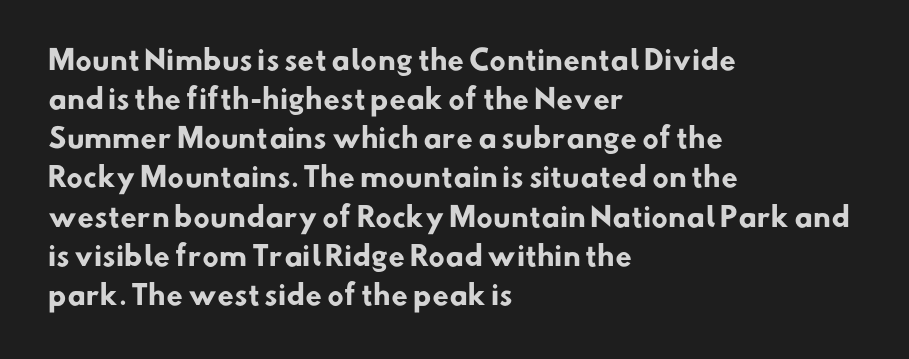
Q: Is the text bold? A: Yes.
Q: Is the text underlined? A: No.
Q: How is the paragraph aligned? A: Left-aligned.
Q: Is the spacing between letters normal or unusually wide? A: Normal.
Q: Is the spacing between lines tight, normal or loose? A: Normal.
